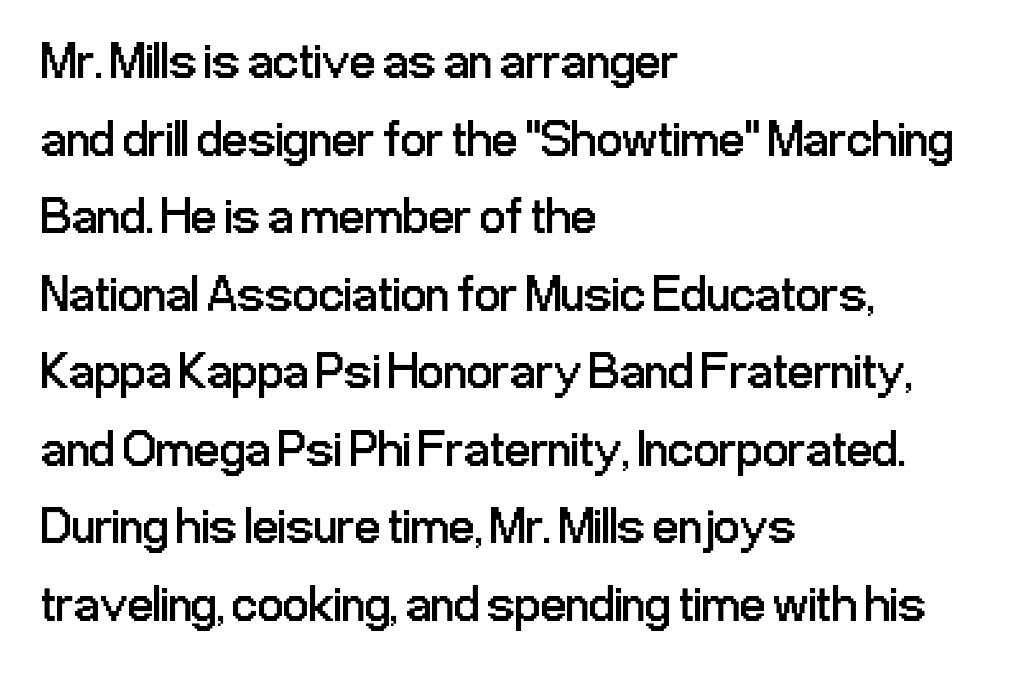
{"serif": "no", "italic": "no", "bold": "no", "weight": "regular", "width": "condensed", "stroke_contrast": "low", "x_height": "medium", "monospaced": "no", "underline": "no", "align": "left", "line_spacing": "normal", "line_spacing_ratio": 1.52, "letter_spacing": "normal", "letter_spacing_em": 0.0, "glyph_px": 51}
